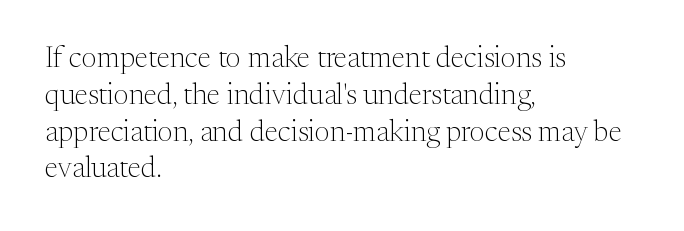
{"serif": "yes", "italic": "no", "bold": "no", "weight": "light", "width": "normal", "stroke_contrast": "medium", "x_height": "medium", "monospaced": "no", "underline": "no", "align": "left", "line_spacing": "normal", "line_spacing_ratio": 1.27, "letter_spacing": "normal", "letter_spacing_em": 0.0, "glyph_px": 29}
